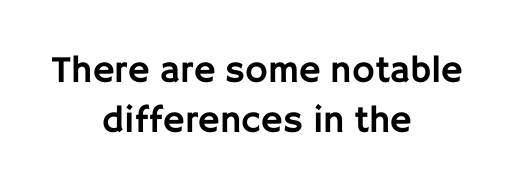
Words appear dense and cohesive because spacing is normal. In terms of posture, this sample is upright. Interline gaps are of average width in this sample. Character widths vary here, with narrow letters taking less room than wide ones.
